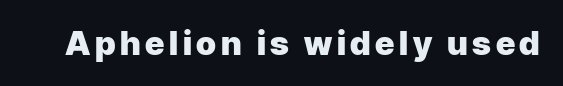
The image shows 33 px heavy sans-serif type, upright; set not underlined; low stroke contrast and a medium x-height.
